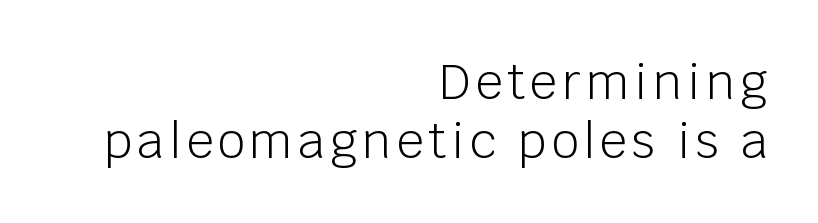
{"serif": "no", "italic": "no", "bold": "no", "weight": "light", "width": "normal", "stroke_contrast": "low", "x_height": "large", "monospaced": "no", "underline": "no", "align": "right", "line_spacing_ratio": 1.22, "glyph_px": 48}
